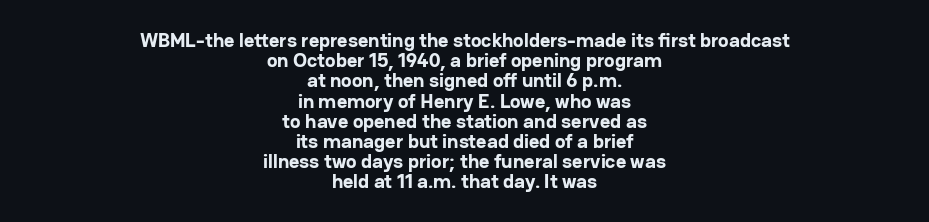
{"italic": "no", "bold": "yes", "underline": "no", "align": "center", "line_spacing": "tight", "line_spacing_ratio": 1.01, "letter_spacing": "normal", "letter_spacing_em": 0.0, "glyph_px": 20}
